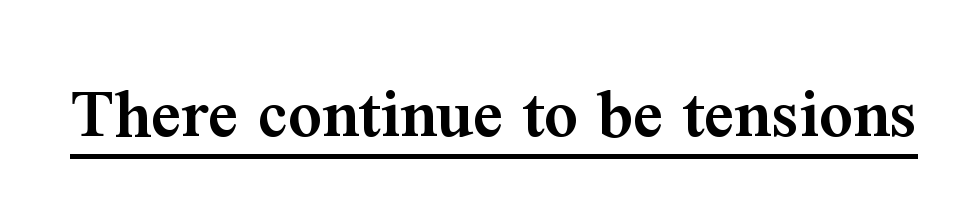
Q: Is the text bold? A: Semi-bold.
Q: Is the text italic (slanted)? A: No, it is upright.
Q: Is the typeface a serif or a sans-serif typeface? A: Serif.
Q: Is the text underlined? A: Yes.
Q: Is the spacing between letters normal or unusually wide? A: Normal.
Q: Width (condensed, normal, or wide)? A: Normal.
Q: Stroke contrast? A: Medium.
Q: x-height? A: Medium.
Q: Monospaced? A: No.
